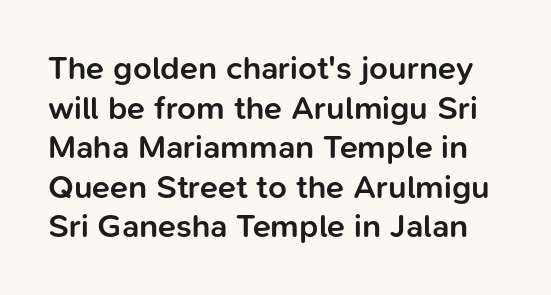
The image shows 33 px semibold sans-serif type, upright; set line spacing 1.2x, normal letter spacing, not underlined; low stroke contrast and a medium x-height.
